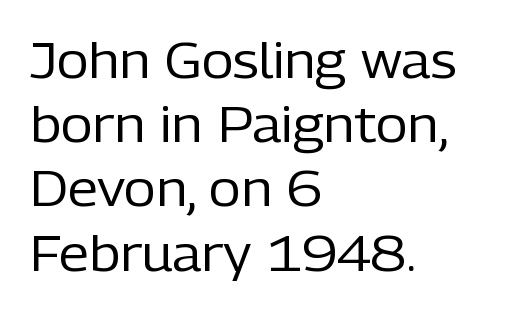
Stem width sits at or under what a default text font uses. Does the lettering tilt? It doesn't — this is upright. Casual observation: everything's shoved over to the left. Regular leading. Note the varied advance widths — an 'i' is clearly narrower than an 'm'. Between one letter and the next there's only the usual sliver of space.
